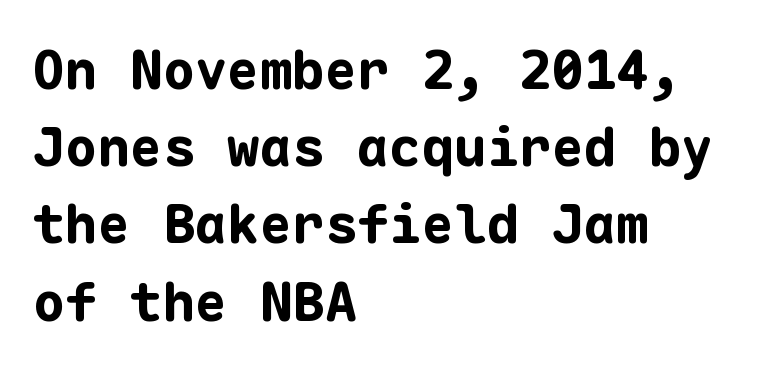
This block has exactly the height ordinary leading produces. Each word holds together tightly as a unit, with standard inter-letter gaps. You could count columns in this text — the font is strictly monospaced. Heavy, bold letterforms.
